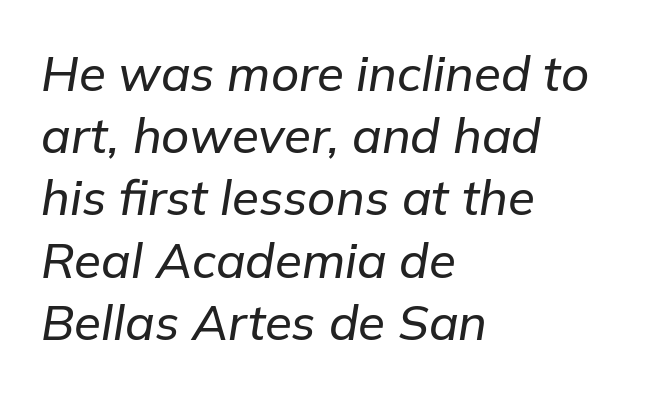
Q: Is the text italic (slanted)? A: Yes, it leans right by about 9 degrees.
Q: Is the text underlined? A: No.
Q: How is the paragraph aligned? A: Left-aligned.
Q: Is the spacing between letters normal or unusually wide? A: Normal.
Q: Is the spacing between lines tight, normal or loose? A: Normal.
Q: Width (condensed, normal, or wide)? A: Normal.
Q: Stroke contrast? A: Low.
Q: x-height? A: Medium.
Q: Monospaced? A: No.
